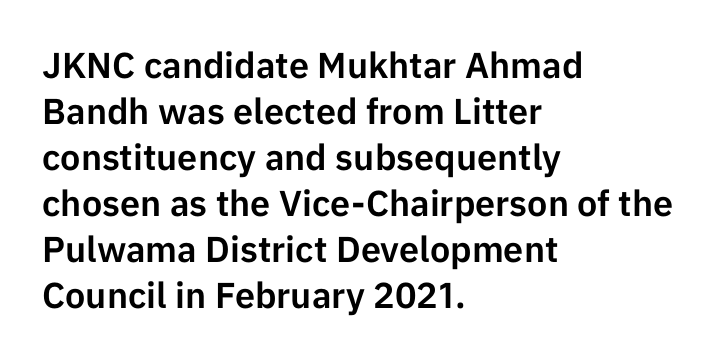
The rows are spaced the way most documents space them. No word sits above an underline. Nothing sits at the stroke ends, so this counts as sans-serif. The paragraph shown leans on its left margin. The letters sit at their default tracking, neither squeezed nor spread.
